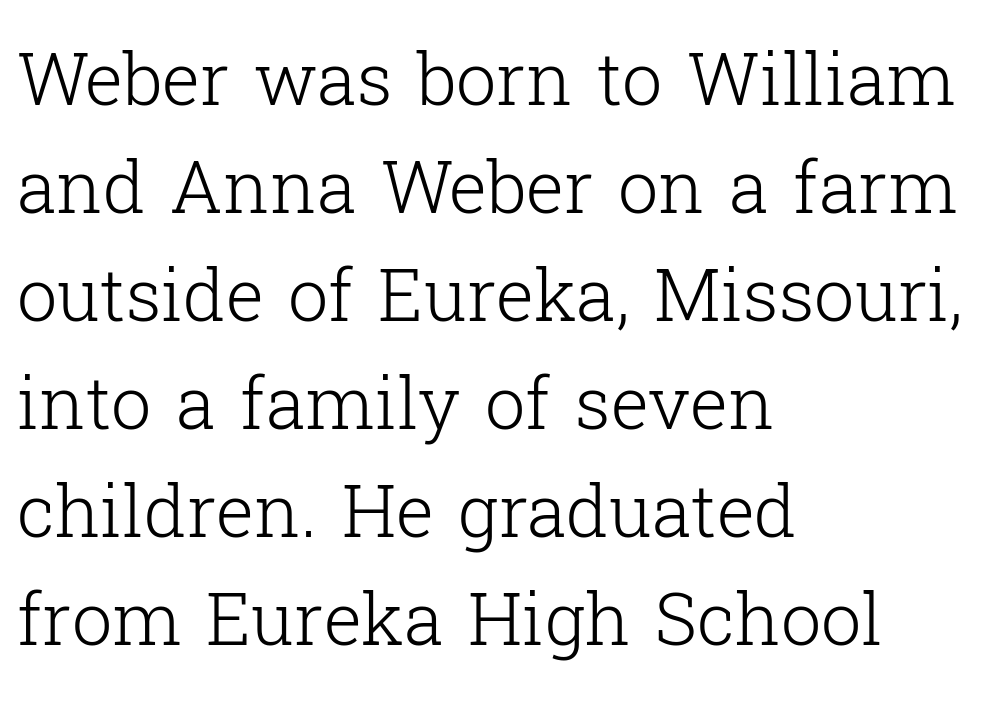
Q: Is the text bold? A: No.
Q: Is the text italic (slanted)? A: No, it is upright.
Q: Is the typeface a serif or a sans-serif typeface? A: Serif.
Q: Is the text underlined? A: No.
Q: How is the paragraph aligned? A: Left-aligned.
Q: Is the spacing between letters normal or unusually wide? A: Normal.
Q: Is the spacing between lines tight, normal or loose? A: Normal.
Q: Width (condensed, normal, or wide)? A: Normal.
Q: Stroke contrast? A: Low.
Q: x-height? A: Medium.
Q: Monospaced? A: No.
